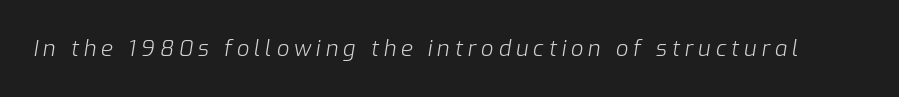
Q: Is the text bold? A: No.
Q: Is the text italic (slanted)? A: Yes, it leans right by about 9 degrees.
Q: Is the text underlined? A: No.
Q: Is the spacing between letters normal or unusually wide? A: Unusually wide.
